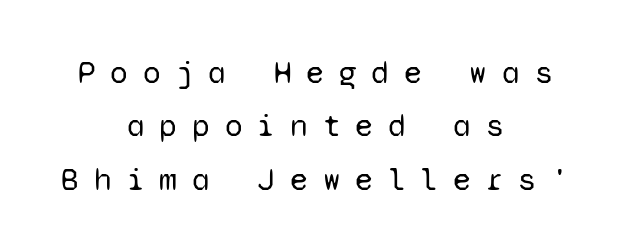
The image shows 32 px regular-weight sans-serif type, upright, monospaced; set centered, normal line spacing (1.67x), unusually wide letter spacing (+0.47 em), not underlined; low stroke contrast and a medium x-height.
